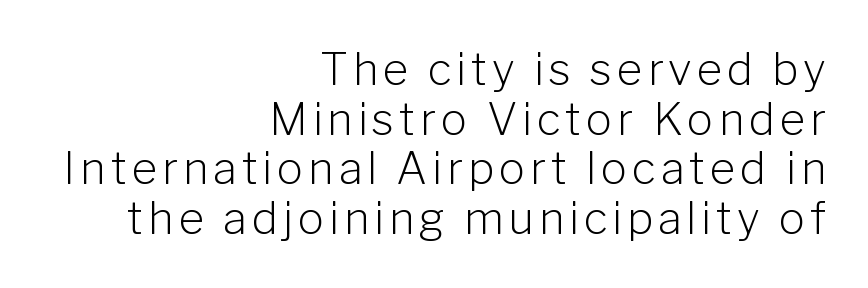
The image shows 44 px light sans-serif type, upright; set right-aligned, tight line spacing (1.13x), not underlined; low stroke contrast and a medium x-height.
